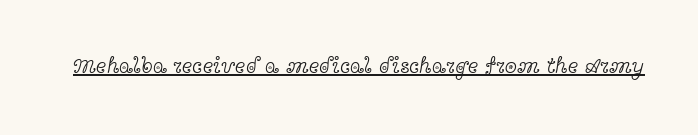
Q: Is the text bold? A: No.
Q: Is the text italic (slanted)? A: No, it is upright.
Q: Is the text underlined? A: Yes.
Q: Is the spacing between letters normal or unusually wide? A: Normal.
